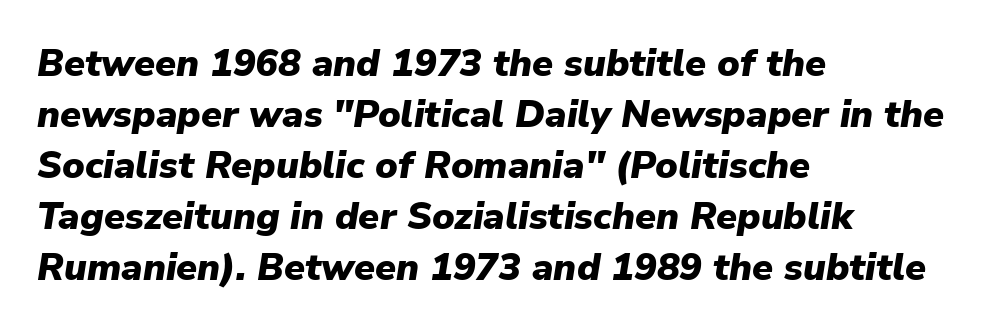
{"italic": "yes", "lean": "right", "slant_degrees": 9, "bold": "yes", "weight": "heavy", "width": "normal", "stroke_contrast": "low", "x_height": "medium", "monospaced": "no", "underline": "no", "align": "left", "line_spacing": "normal", "line_spacing_ratio": 1.34, "letter_spacing": "normal", "letter_spacing_em": 0.0, "glyph_px": 38}
